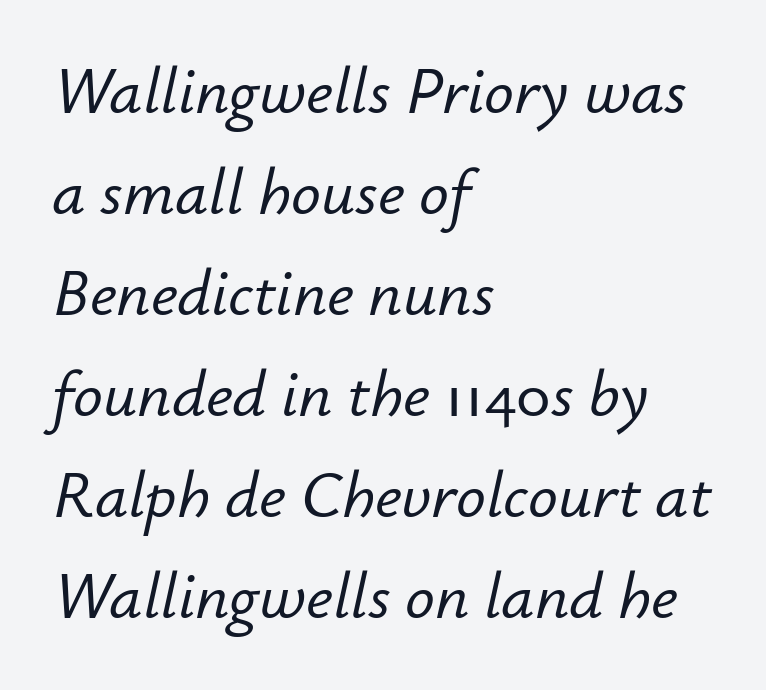
{"italic": "yes", "lean": "right", "slant_degrees": 12, "width": "normal", "stroke_contrast": "low", "x_height": "small", "monospaced": "no", "underline": "no", "align": "left", "line_spacing": "normal", "line_spacing_ratio": 1.53, "letter_spacing": "normal", "letter_spacing_em": 0.0, "glyph_px": 66}
